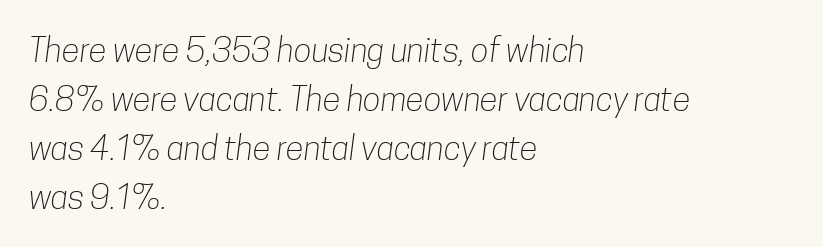
Q: Is the text bold? A: No.
Q: Is the typeface a serif or a sans-serif typeface? A: Sans-serif.
Q: Is the text underlined? A: No.
Q: How is the paragraph aligned? A: Left-aligned.
Q: Is the spacing between letters normal or unusually wide? A: Normal.
Q: Is the spacing between lines tight, normal or loose? A: Normal.
Q: Width (condensed, normal, or wide)? A: Condensed.
Q: Stroke contrast? A: Low.
Q: x-height? A: Medium.
Q: Monospaced? A: No.
